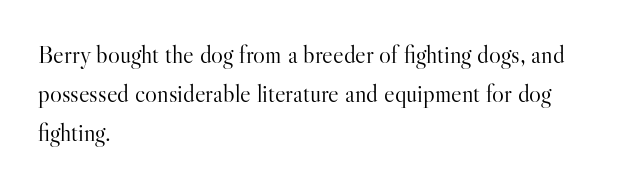
Is this a heavy cut? Hardly; it is regular or lighter. In CSS terms this would be text-align: left. Words appear dense and cohesive because spacing is normal. The gap between lines stays unmarked. Reading down the column, the eye jumps a familiar distance to each next line. This is roman type, the default non-slanted kind.
